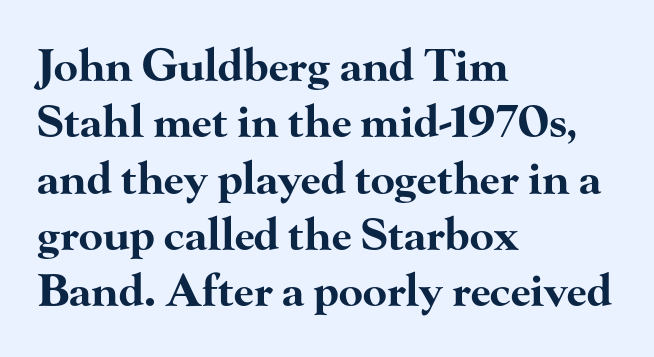
{"serif": "yes", "italic": "no", "bold": "yes", "weight": "bold", "width": "wide", "stroke_contrast": "high", "x_height": "small", "monospaced": "no", "underline": "no", "align": "left", "line_spacing": "normal", "line_spacing_ratio": 1.28, "letter_spacing": "normal", "letter_spacing_em": 0.0, "glyph_px": 44}
